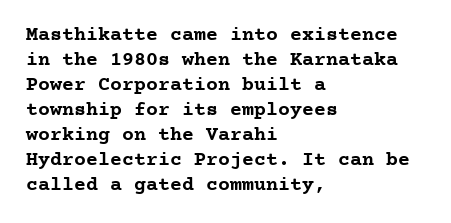
The baseline area is clear. Ordinary non-slanted type is in use. Look at the tracking — it's just the regular setting, nothing added. These lines carry a lot of weight — the face is fully bold.
